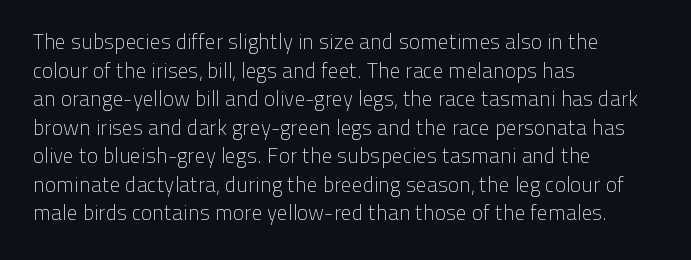
The image shows 21 px text type, upright; set left-aligned, normal line spacing (1.36x), normal letter spacing, not underlined.
